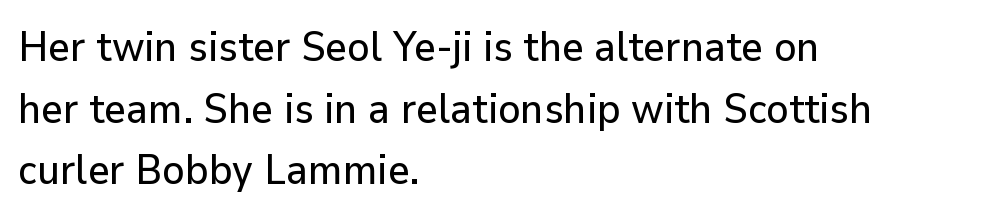
Every character sits straight up, as roman type does. In terms of letterform style, serifs are entirely absent. Where is the straight margin? On the left. Baseline-to-baseline distance is the conventional proportion of letter height. Looks like regular typesetting: each glyph gets only the width it needs.
